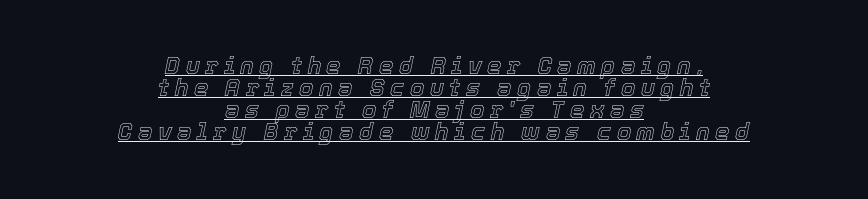
The image shows 23 px text type, italic (leaning right); set centered, tight line spacing (0.96x), unusually wide letter spacing (+0.24 em), underlined.
